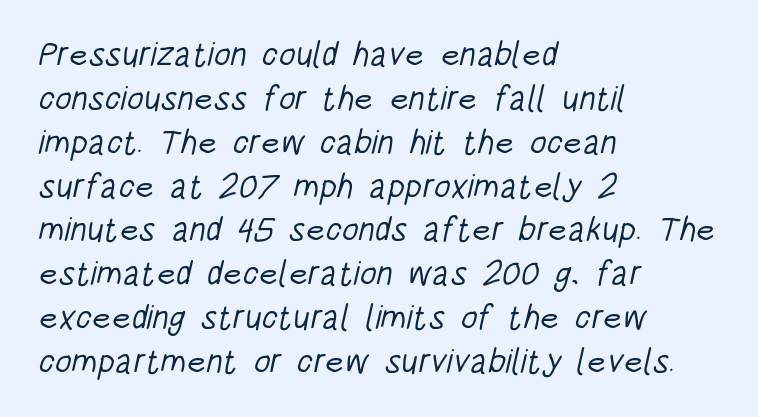
Is this a heavy cut? Hardly; it is regular or lighter. Do the characters align in a grid? No, the font is proportional. Each letter's strokes conclude bluntly, with no projecting serifs. Short and long lines alike share a common starting point at left.
